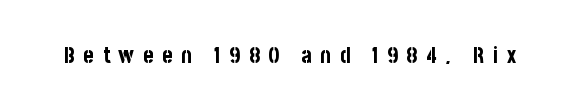
{"italic": "no", "bold": "yes", "underline": "no", "letter_spacing": "wide", "letter_spacing_em": 0.39, "glyph_px": 22}
